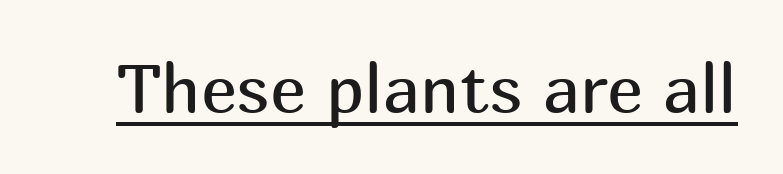
The image shows 68 px regular-weight sans-serif type, upright; set normal letter spacing, underlined; medium stroke contrast and a medium x-height.
